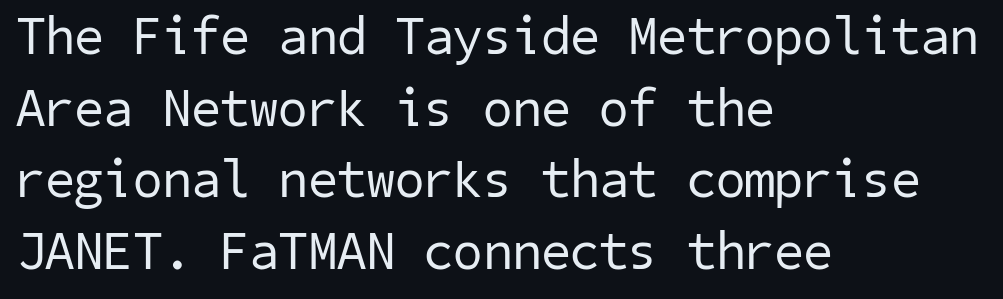
{"serif": "no", "bold": "no", "weight": "regular", "width": "normal", "stroke_contrast": "low", "x_height": "medium", "underline": "no", "align": "left", "line_spacing": "normal", "line_spacing_ratio": 1.35, "letter_spacing": "normal", "letter_spacing_em": 0.0, "glyph_px": 53}
